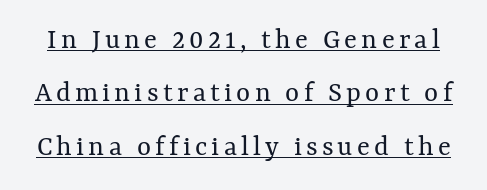
Looks like regular typesetting: each glyph gets only the width it needs. A baseline rule has been typeset under these characters. Stem width sits at or under what a default text font uses. Italic? Not at all — the glyphs are vertical.
